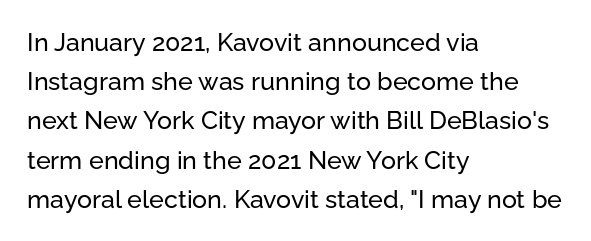
The foot of each line stays bare and open. Upright lettering throughout. Characters follow at the spacing the type designer built in. Line spacing here is normal.
